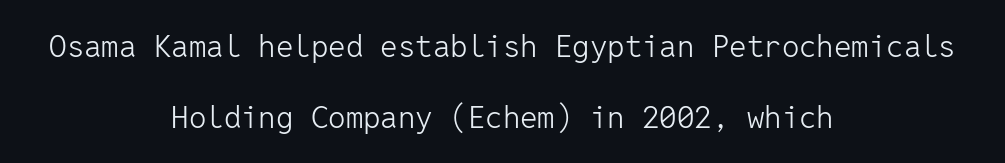
Ascenders rise straight up at ninety degrees. A quiet, ordinary-to-light weight characterises the typeface. Is there much room between lines? Yes — plenty of vertical air separates them. This rendering leaves character spacing at its baseline value.
